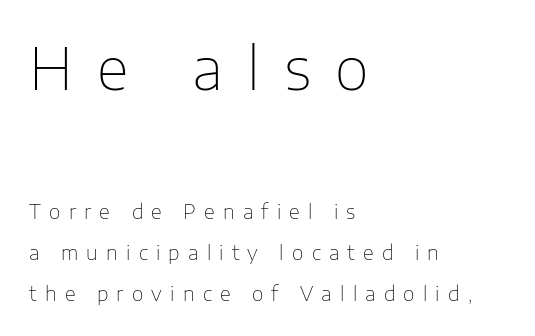
{"serif": "no", "italic": "no", "bold": "no", "weight": "thin", "width": "normal", "stroke_contrast": "low", "x_height": "medium", "monospaced": "no", "underline": "no", "align": "left", "line_spacing": "loose", "line_spacing_ratio": 2.06, "letter_spacing": "wide", "letter_spacing_em": 0.41, "larger_block": "first", "size_ratio": 2.95, "glyph_px": 59}
